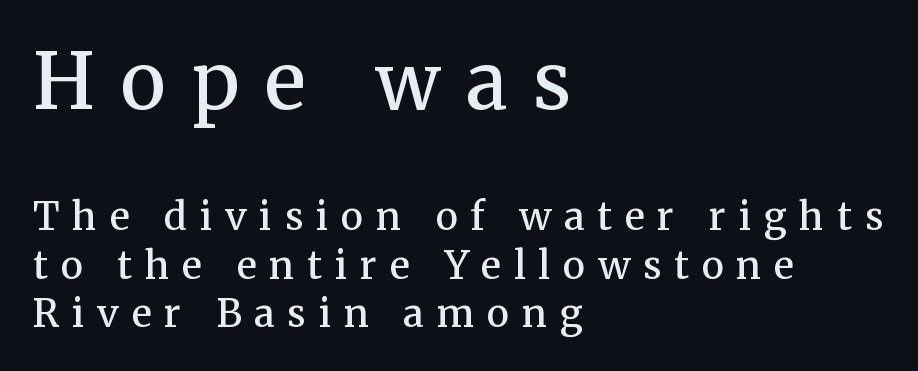
Q: Is the text bold? A: Semi-bold.
Q: Is the text italic (slanted)? A: No, it is upright.
Q: Is the typeface a serif or a sans-serif typeface? A: Serif.
Q: Is the text underlined? A: No.
Q: How is the paragraph aligned? A: Left-aligned.
Q: Is the spacing between letters normal or unusually wide? A: Unusually wide.
Q: Is the spacing between lines tight, normal or loose? A: Normal.
Q: Which block of text is set in a larger size, the first (top) or the second (bottom)? A: The first (top) one.
Q: Width (condensed, normal, or wide)? A: Normal.
Q: Stroke contrast? A: Medium.
Q: x-height? A: Medium.
Q: Monospaced? A: No.
